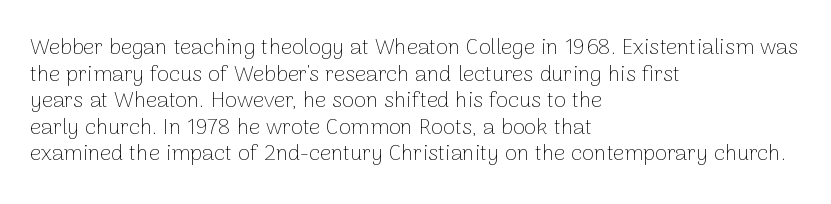
{"italic": "no", "bold": "no", "underline": "no", "align": "left", "line_spacing_ratio": 1.21, "letter_spacing": "normal", "letter_spacing_em": 0.0, "glyph_px": 22}
